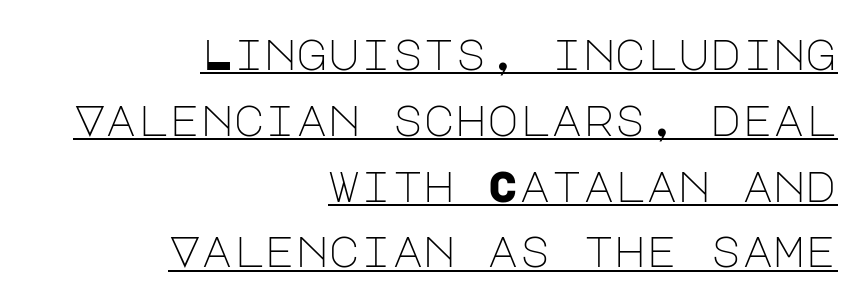
Ordinary non-slanted type is in use. This block has exactly the height ordinary leading produces. The typeface chosen for these lines omits serifs. All the whitespace from short lines collects on the left. A typesetter would call this zero additional tracking.
